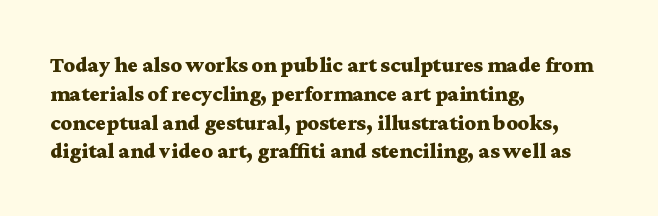
The rows are spaced the way most documents space them. Its strokes are broad and dark, the hallmark of bold type. Posture: upright roman. A bare baseline throughout the passage.
